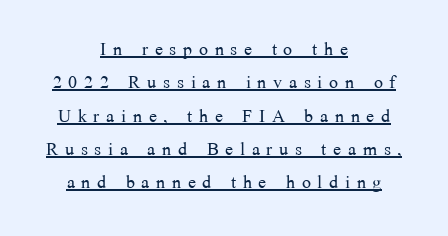
{"italic": "no", "bold": "no", "underline": "yes", "align": "center", "line_spacing": "normal", "line_spacing_ratio": 1.39, "letter_spacing": "wide", "letter_spacing_em": 0.28, "glyph_px": 24}
